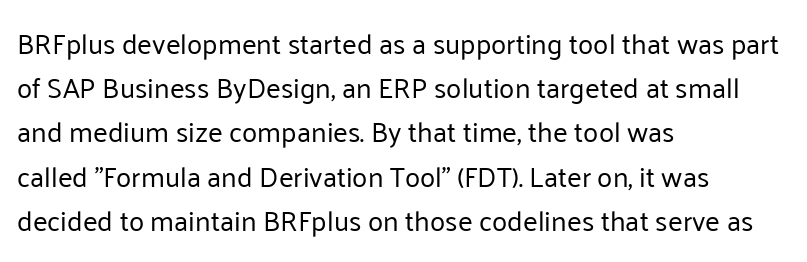
{"serif": "no", "italic": "no", "bold": "no", "weight": "regular", "width": "normal", "stroke_contrast": "low", "x_height": "medium", "monospaced": "no", "underline": "no", "align": "left", "line_spacing": "normal", "line_spacing_ratio": 1.58, "letter_spacing": "normal", "letter_spacing_em": 0.0, "glyph_px": 28}
